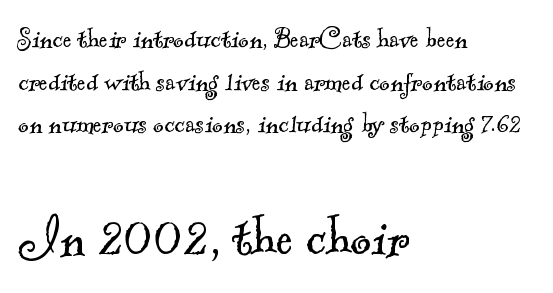
The ragged edge is on the right, which tells us the setting is flush left. Interline gaps are of average width in this sample. The later block is typeset at a bigger size than the earlier block. Anything drawn beneath the words? Only blank space. Font category for this specimen: serif. Stroke thickness stays within the range of a standard reading face or lighter.
